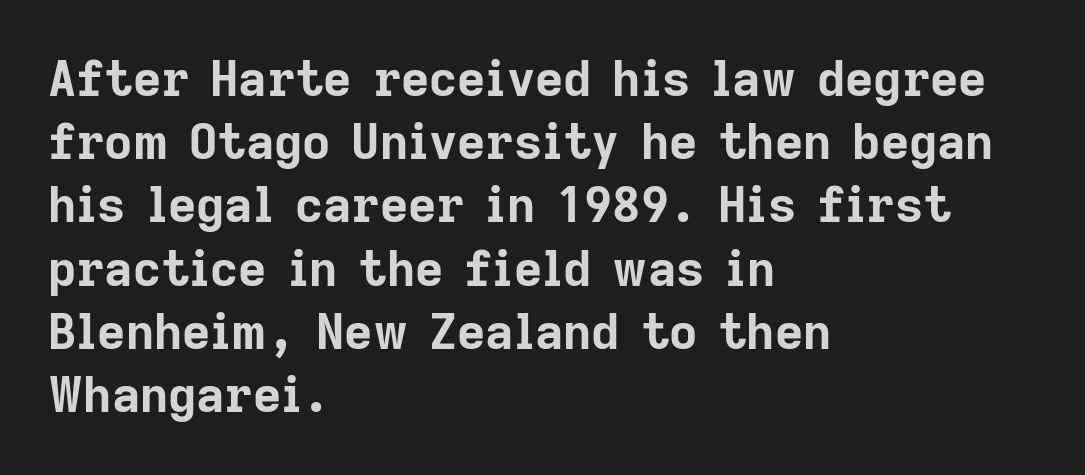
The image shows 49 px bold sans-serif type, upright; set left-aligned, normal line spacing (1.29x), normal letter spacing, not underlined; low stroke contrast and a medium x-height.
